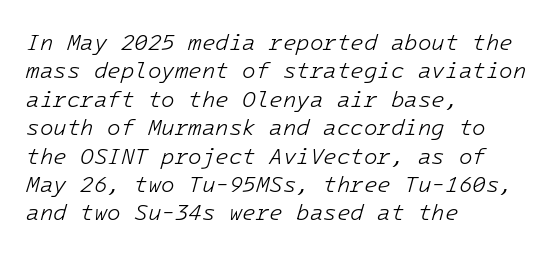
A classic flush-left, rag-right setting is used for this passage. Rule under the text: the space is simply empty. The space between consecutive lines is moderate. These lines were composed using italics.
